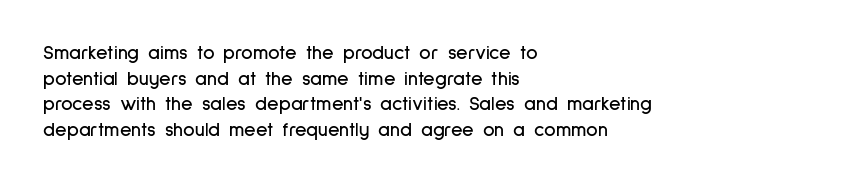
{"italic": "no", "underline": "no", "align": "left", "line_spacing": "normal", "line_spacing_ratio": 1.28, "letter_spacing": "normal", "letter_spacing_em": 0.0, "glyph_px": 20}
